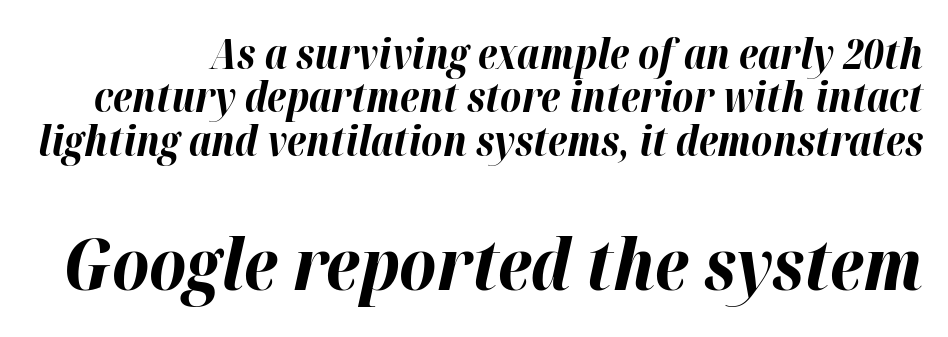
The image shows 72 px bold type, italic (leaning right); set tight line spacing (1.06x), normal letter spacing, not underlined; the second (bottom) block is 1.76x larger; high stroke contrast and a medium x-height.
